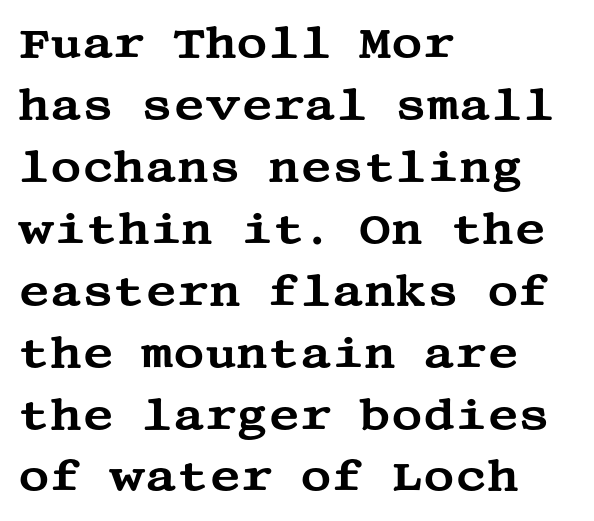
{"serif": "yes", "italic": "no", "width": "wide", "stroke_contrast": "medium", "x_height": "large", "underline": "no", "align": "left", "line_spacing": "normal", "line_spacing_ratio": 1.44, "letter_spacing": "normal", "letter_spacing_em": 0.0, "glyph_px": 43}
